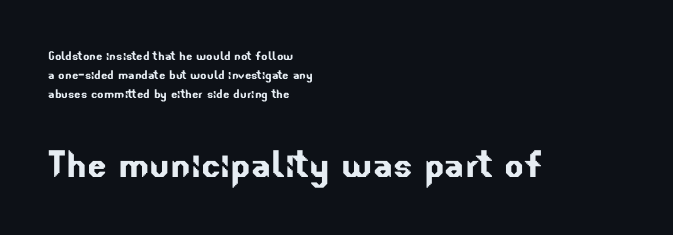
The image shows 46 px sans-serif type; set left-aligned, normal line spacing (1.27x), normal letter spacing, not underlined; the second (bottom) block is 3.07x larger; low stroke contrast and a small x-height.
